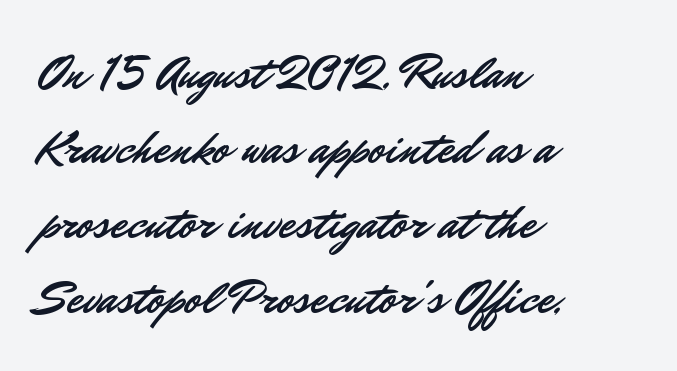
The image shows 48 px sans-serif type; set left-aligned, normal line spacing (1.56x), normal letter spacing, not underlined; low stroke contrast and a small x-height.
